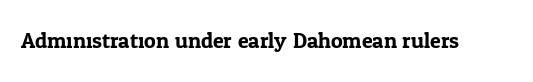
Tall strokes in this sample are plumb rather than angled. Short note: letters normally spaced. Lines of text with bare space underneath.
